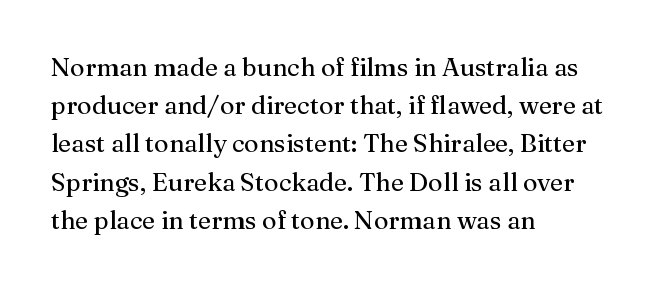
The image shows 25 px text type, upright; set left-aligned, normal line spacing (1.53x), normal letter spacing, not underlined.
